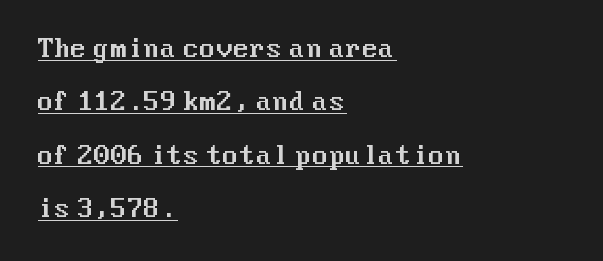
{"italic": "no", "underline": "yes", "align": "left", "line_spacing": "loose", "line_spacing_ratio": 2.22, "letter_spacing": "normal", "letter_spacing_em": 0.0, "glyph_px": 24}
